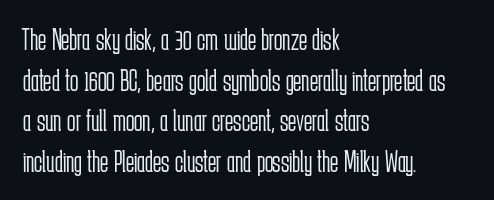
{"serif": "no", "italic": "no", "bold": "no", "weight": "light", "width": "condensed", "stroke_contrast": "low", "x_height": "medium", "monospaced": "no", "underline": "no", "align": "left", "line_spacing": "normal", "line_spacing_ratio": 1.31, "letter_spacing": "normal", "letter_spacing_em": 0.0, "glyph_px": 31}
